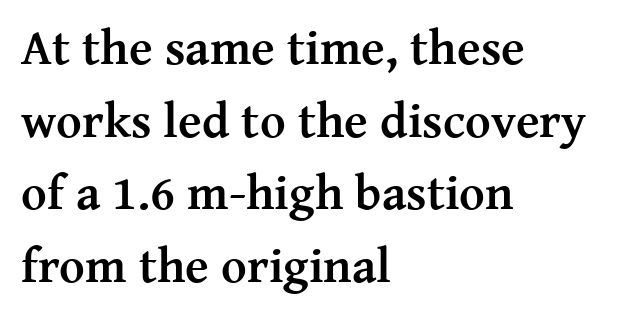
Q: Is the text bold? A: Yes.
Q: Is the text italic (slanted)? A: No, it is upright.
Q: Is the typeface a serif or a sans-serif typeface? A: Serif.
Q: Is the text underlined? A: No.
Q: How is the paragraph aligned? A: Left-aligned.
Q: Is the spacing between letters normal or unusually wide? A: Normal.
Q: Is the spacing between lines tight, normal or loose? A: Normal.
Q: Width (condensed, normal, or wide)? A: Normal.
Q: Stroke contrast? A: Medium.
Q: x-height? A: Medium.
Q: Monospaced? A: No.
